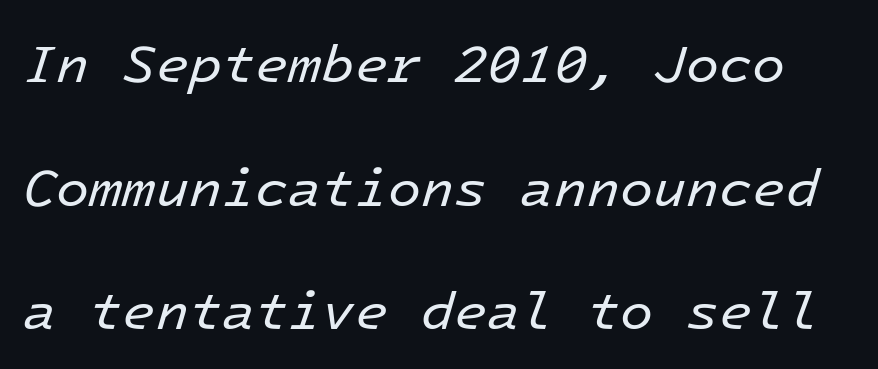
Q: Is the text bold? A: No.
Q: Is the text italic (slanted)? A: Yes, it leans right by about 16 degrees.
Q: Is the text underlined? A: No.
Q: Is the spacing between letters normal or unusually wide? A: Normal.
Q: Is the spacing between lines tight, normal or loose? A: Loose.
Q: Width (condensed, normal, or wide)? A: Normal.
Q: Stroke contrast? A: Low.
Q: x-height? A: Medium.
Q: Monospaced? A: Yes.
